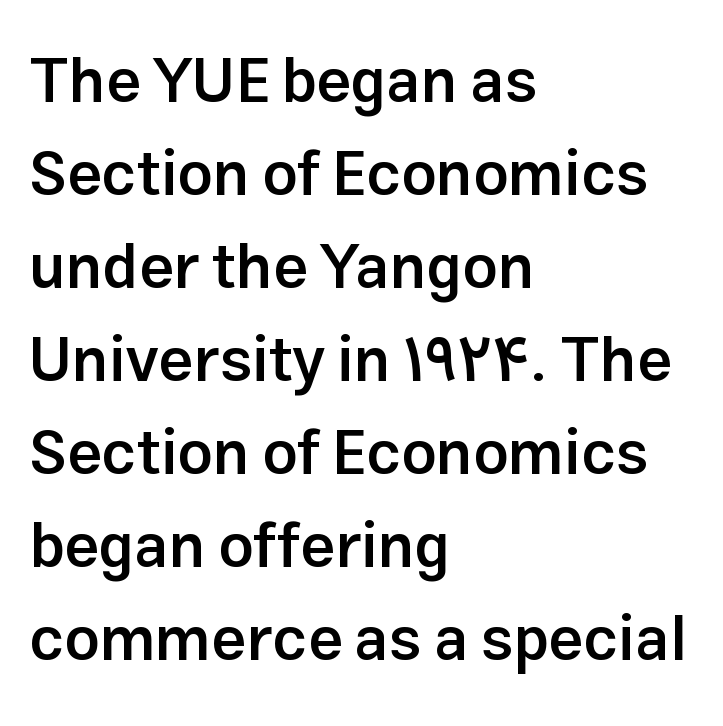
{"serif": "no", "italic": "no", "bold": "semi", "weight": "semibold", "width": "normal", "stroke_contrast": "low", "x_height": "medium", "monospaced": "no", "underline": "no", "align": "left", "line_spacing": "normal", "line_spacing_ratio": 1.5, "letter_spacing": "normal", "letter_spacing_em": 0.0, "glyph_px": 62}
